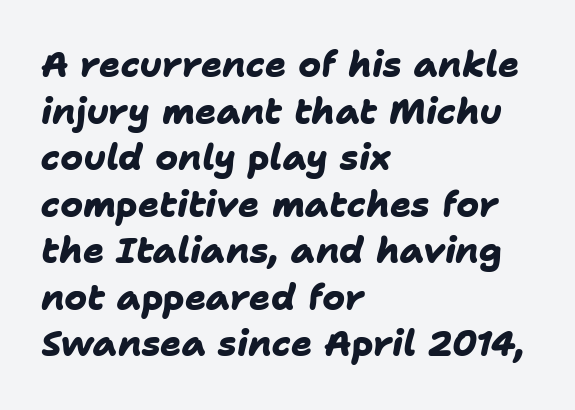
The image shows 35 px heavy sans-serif type; set left-aligned, normal line spacing (1.33x), normal letter spacing, not underlined; low stroke contrast and a medium x-height.
